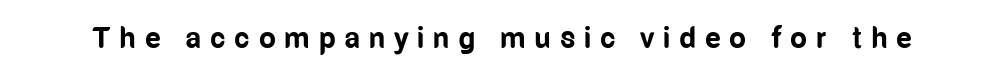
Compared with an ordinary text face, these strokes are far heavier — a full bold. Observe the wide spacing: letters keep a clear distance from each other. The foot of each line stays bare and open. Each letter keeps its own natural width here, so spacing adapts to shape.
